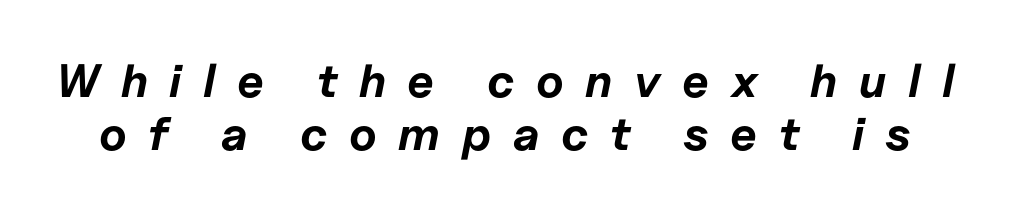
Any mark beneath the type? The region is blank. One glance says dense: line gaps are narrower than usual. Note the varied advance widths — an 'i' is clearly narrower than an 'm'. Each glyph is drawn with heavy, bold strokes.
